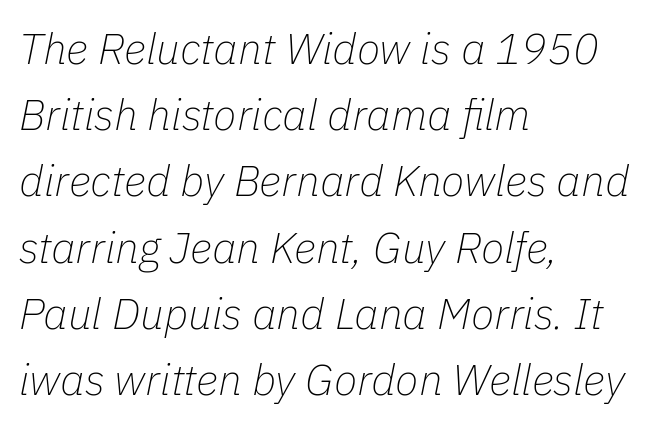
{"italic": "yes", "lean": "right", "slant_degrees": 11, "bold": "no", "weight": "thin", "width": "normal", "stroke_contrast": "low", "x_height": "medium", "monospaced": "no", "underline": "no", "align": "left", "line_spacing": "normal", "line_spacing_ratio": 1.54, "letter_spacing": "normal", "letter_spacing_em": 0.0, "glyph_px": 43}
